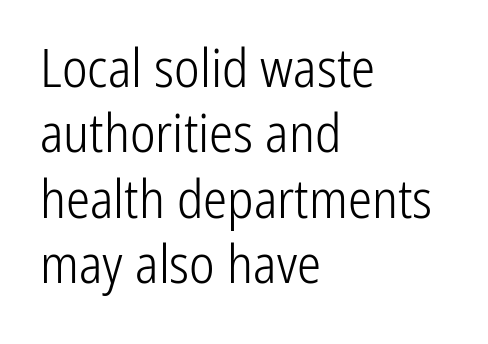
{"serif": "no", "italic": "no", "bold": "no", "weight": "light", "width": "condensed", "stroke_contrast": "low", "x_height": "medium", "monospaced": "no", "underline": "no", "align": "left", "line_spacing_ratio": 1.21, "letter_spacing": "normal", "letter_spacing_em": 0.0, "glyph_px": 54}
